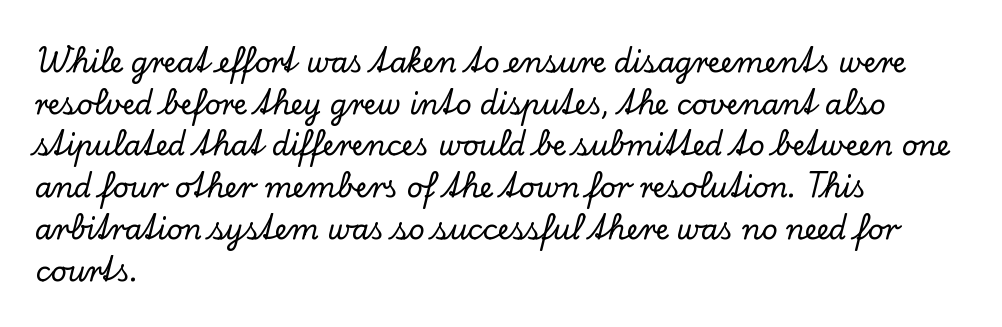
Is there much room between lines? A standard amount, neither cramped nor airy. Serifs: yes, visible at the terminals of the letterforms. Alignment: flush left. Standard letterfit; no display-style spreading of the glyphs.
